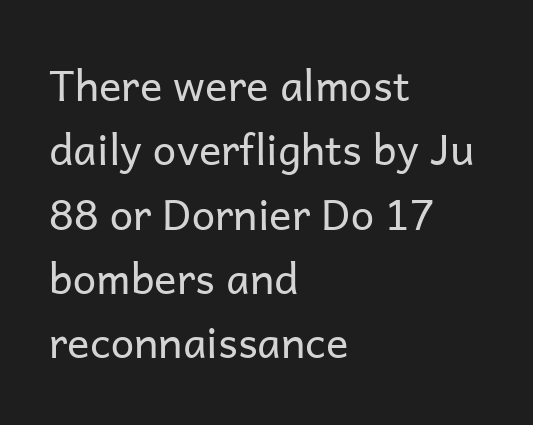
{"serif": "no", "italic": "no", "bold": "no", "weight": "regular", "width": "normal", "stroke_contrast": "low", "x_height": "medium", "monospaced": "no", "underline": "no", "align": "left", "line_spacing": "normal", "line_spacing_ratio": 1.53, "letter_spacing": "normal", "letter_spacing_em": 0.0, "glyph_px": 42}
